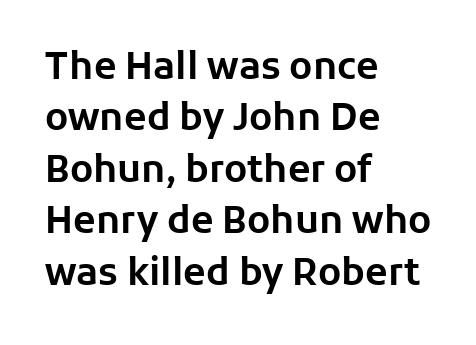
Q: Is the text italic (slanted)? A: No, it is upright.
Q: Is the typeface a serif or a sans-serif typeface? A: Sans-serif.
Q: Is the text underlined? A: No.
Q: How is the paragraph aligned? A: Left-aligned.
Q: Is the spacing between letters normal or unusually wide? A: Normal.
Q: Is the spacing between lines tight, normal or loose? A: Normal.
Q: Width (condensed, normal, or wide)? A: Normal.
Q: Stroke contrast? A: Low.
Q: x-height? A: Medium.
Q: Monospaced? A: No.
